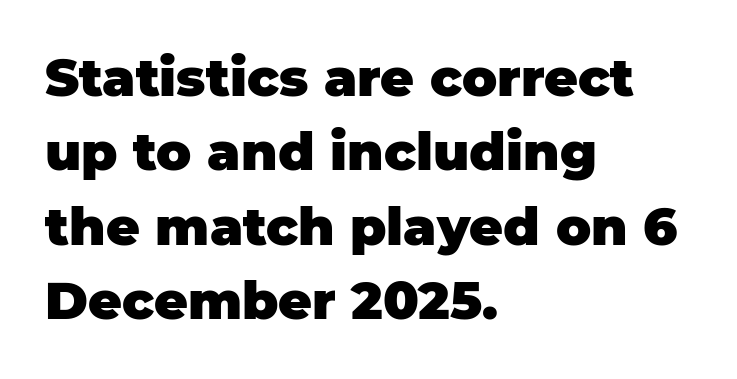
Q: Is the text bold? A: Yes.
Q: Is the text italic (slanted)? A: No, it is upright.
Q: Is the typeface a serif or a sans-serif typeface? A: Sans-serif.
Q: Is the text underlined? A: No.
Q: How is the paragraph aligned? A: Left-aligned.
Q: Is the spacing between letters normal or unusually wide? A: Normal.
Q: Is the spacing between lines tight, normal or loose? A: Normal.
Q: Width (condensed, normal, or wide)? A: Normal.
Q: Stroke contrast? A: Low.
Q: x-height? A: Large.
Q: Monospaced? A: No.
